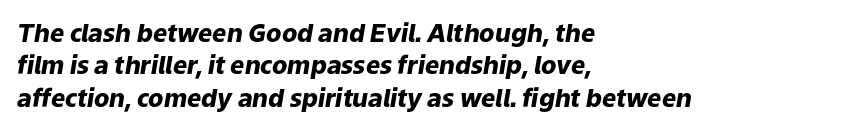
Q: Is the text bold? A: Yes.
Q: Is the text italic (slanted)? A: Yes, it leans right by about 9 degrees.
Q: Is the text underlined? A: No.
Q: How is the paragraph aligned? A: Left-aligned.
Q: Is the spacing between letters normal or unusually wide? A: Normal.
Q: Is the spacing between lines tight, normal or loose? A: Normal.
